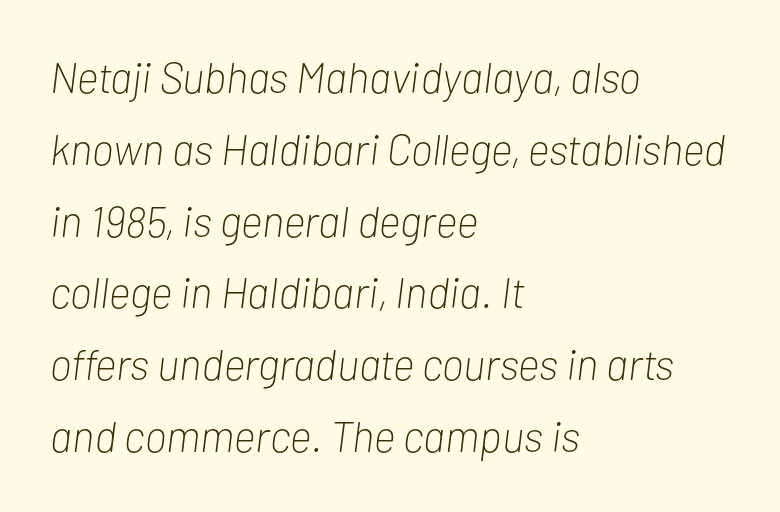
Q: Is the text bold? A: No.
Q: Is the text italic (slanted)? A: Yes, it leans right by about 7 degrees.
Q: Is the text underlined? A: No.
Q: How is the paragraph aligned? A: Left-aligned.
Q: Is the spacing between letters normal or unusually wide? A: Normal.
Q: Is the spacing between lines tight, normal or loose? A: Normal.
Q: Width (condensed, normal, or wide)? A: Condensed.
Q: Stroke contrast? A: Low.
Q: x-height? A: Medium.
Q: Monospaced? A: No.
